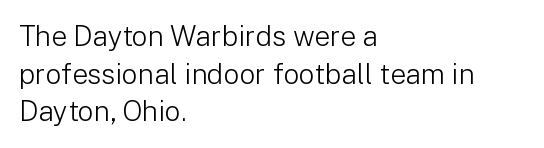
Q: Is the text bold? A: No.
Q: Is the text italic (slanted)? A: No, it is upright.
Q: Is the typeface a serif or a sans-serif typeface? A: Sans-serif.
Q: Is the text underlined? A: No.
Q: How is the paragraph aligned? A: Left-aligned.
Q: Is the spacing between letters normal or unusually wide? A: Normal.
Q: Is the spacing between lines tight, normal or loose? A: Normal.
Q: Width (condensed, normal, or wide)? A: Normal.
Q: Stroke contrast? A: Low.
Q: x-height? A: Medium.
Q: Monospaced? A: No.
